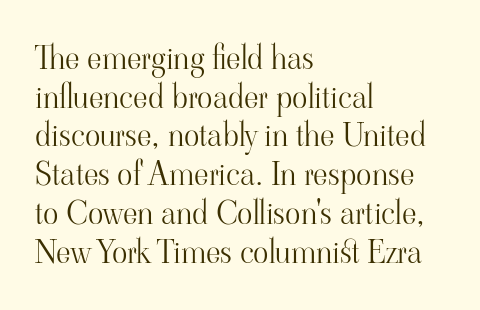
Q: Is the text bold? A: No.
Q: Is the text italic (slanted)? A: No, it is upright.
Q: Is the typeface a serif or a sans-serif typeface? A: Serif.
Q: Is the text underlined? A: No.
Q: How is the paragraph aligned? A: Left-aligned.
Q: Is the spacing between letters normal or unusually wide? A: Normal.
Q: Width (condensed, normal, or wide)? A: Normal.
Q: Stroke contrast? A: High.
Q: x-height? A: Small.
Q: Monospaced? A: No.
